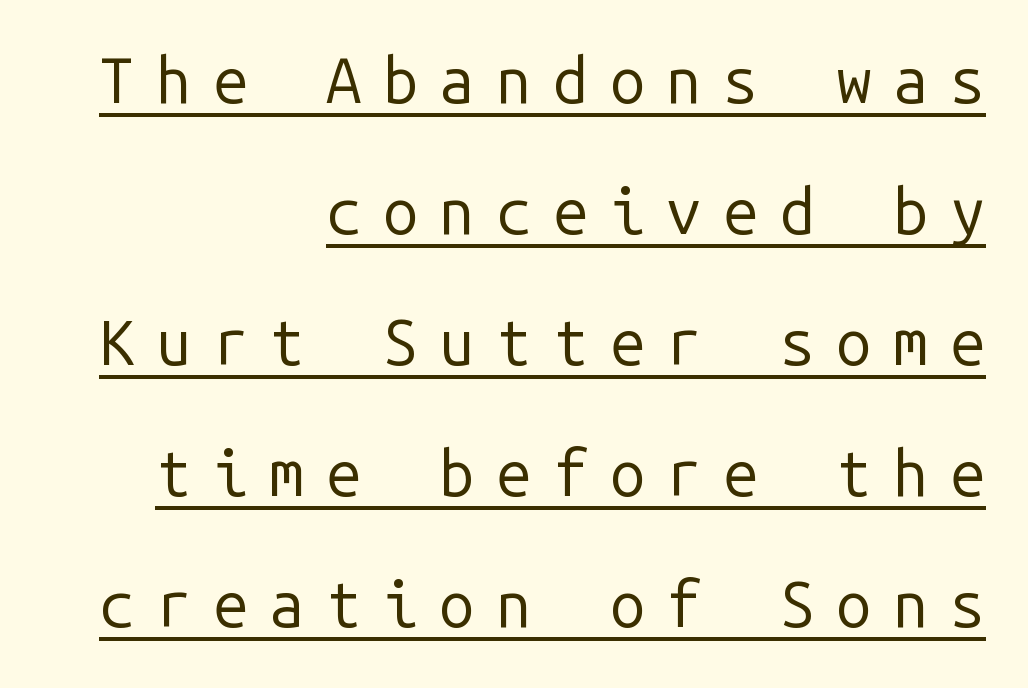
{"serif": "no", "italic": "no", "bold": "no", "weight": "regular", "width": "normal", "stroke_contrast": "low", "x_height": "medium", "monospaced": "yes", "underline": "yes", "align": "right", "line_spacing": "loose", "line_spacing_ratio": 2.08, "letter_spacing": "wide", "letter_spacing_em": 0.34, "glyph_px": 63}
